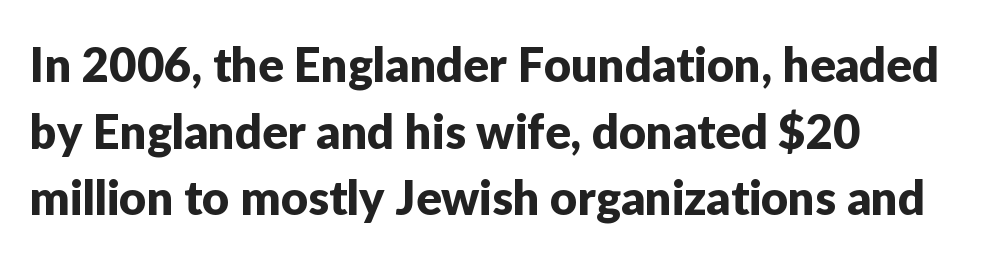
Q: Is the text italic (slanted)? A: No, it is upright.
Q: Is the typeface a serif or a sans-serif typeface? A: Sans-serif.
Q: Is the text underlined? A: No.
Q: How is the paragraph aligned? A: Left-aligned.
Q: Is the spacing between letters normal or unusually wide? A: Normal.
Q: Is the spacing between lines tight, normal or loose? A: Normal.
Q: Width (condensed, normal, or wide)? A: Normal.
Q: Stroke contrast? A: Low.
Q: x-height? A: Medium.
Q: Monospaced? A: No.
